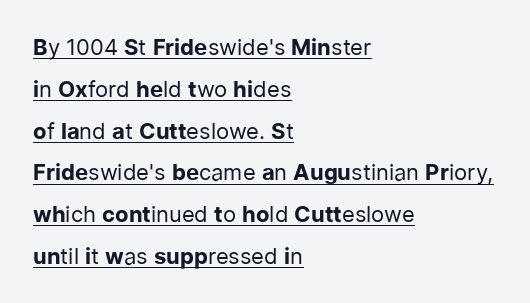
{"italic": "no", "bold": "no", "underline": "yes", "align": "left", "line_spacing": "loose", "line_spacing_ratio": 1.9, "letter_spacing": "normal", "letter_spacing_em": 0.0, "glyph_px": 22}
